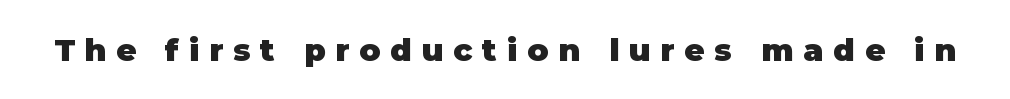
{"serif": "no", "italic": "no", "bold": "yes", "weight": "heavy", "width": "normal", "stroke_contrast": "low", "x_height": "large", "monospaced": "no", "underline": "no", "letter_spacing": "wide", "letter_spacing_em": 0.32, "glyph_px": 31}
